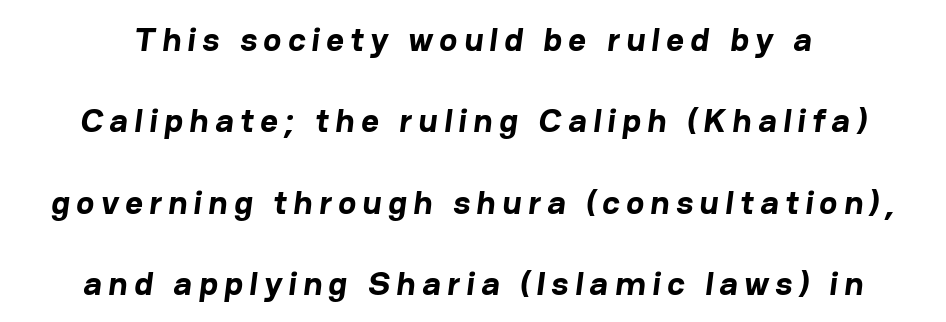
{"serif": "no", "bold": "yes", "weight": "bold", "width": "normal", "stroke_contrast": "low", "x_height": "medium", "monospaced": "no", "underline": "no", "line_spacing": "loose", "line_spacing_ratio": 2.39, "glyph_px": 34}
